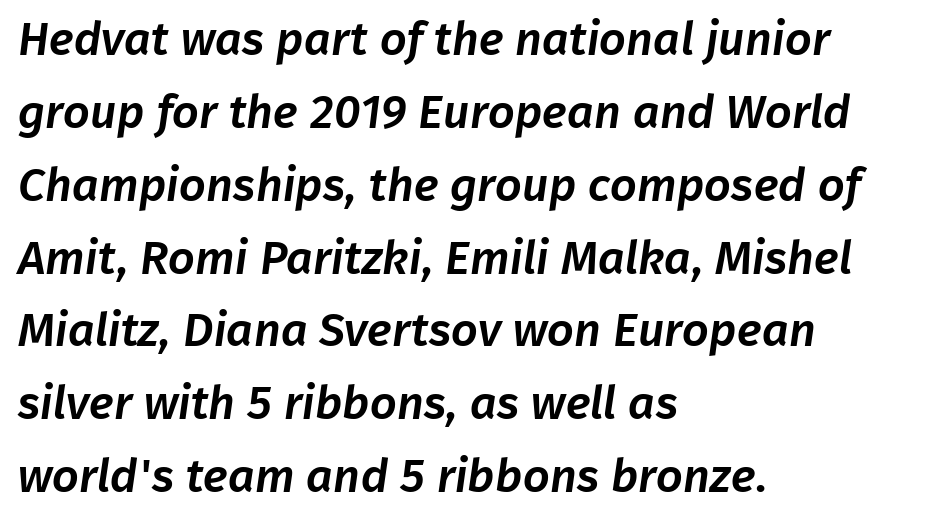
The image shows 47 px sans-serif type; set left-aligned, normal line spacing (1.55x), normal letter spacing, not underlined; low stroke contrast and a medium x-height.
